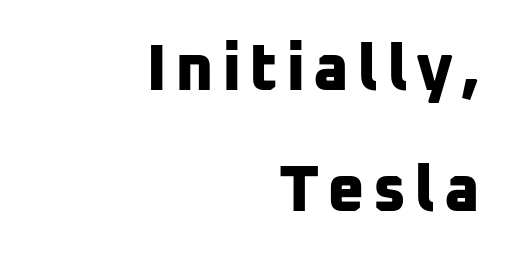
Q: Is the text bold? A: Yes.
Q: Is the typeface a serif or a sans-serif typeface? A: Sans-serif.
Q: Is the text underlined? A: No.
Q: How is the paragraph aligned? A: Right-aligned.
Q: Width (condensed, normal, or wide)? A: Normal.
Q: Stroke contrast? A: Low.
Q: x-height? A: Medium.
Q: Monospaced? A: No.
